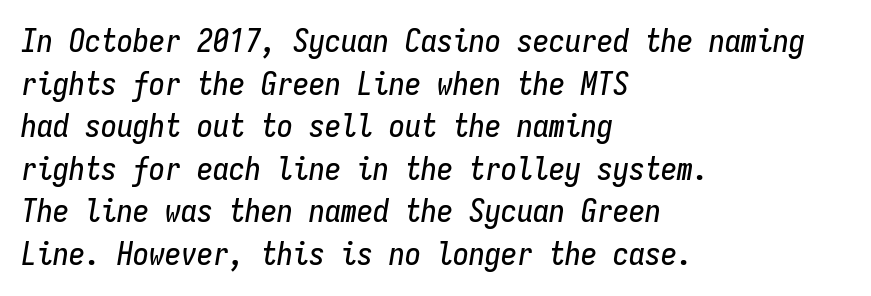
Q: Is the text italic (slanted)? A: Yes, it leans right by about 9 degrees.
Q: Is the text underlined? A: No.
Q: How is the paragraph aligned? A: Left-aligned.
Q: Is the spacing between letters normal or unusually wide? A: Normal.
Q: Is the spacing between lines tight, normal or loose? A: Normal.
Q: Width (condensed, normal, or wide)? A: Condensed.
Q: Stroke contrast? A: Low.
Q: x-height? A: Medium.
Q: Monospaced? A: Yes.
